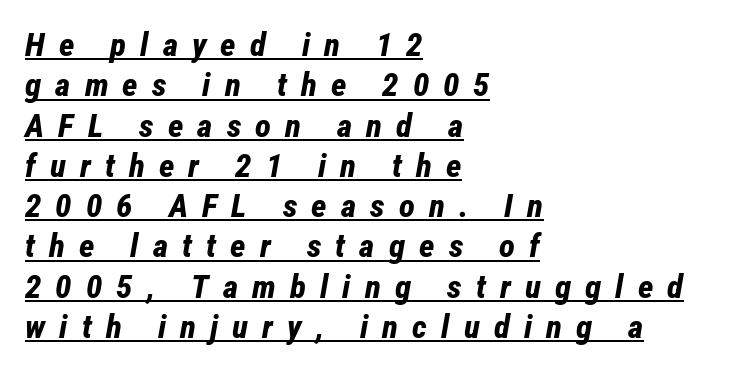
{"italic": "yes", "lean": "right", "slant_degrees": 12, "bold": "yes", "weight": "bold", "width": "condensed", "stroke_contrast": "low", "x_height": "medium", "monospaced": "no", "underline": "yes", "align": "left", "line_spacing_ratio": 1.22, "letter_spacing": "wide", "letter_spacing_em": 0.43, "glyph_px": 33}
